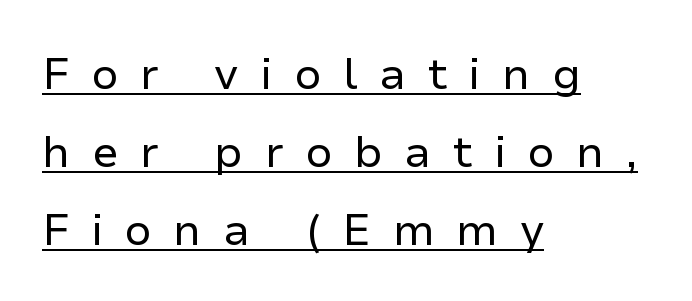
The image shows 44 px regular-weight sans-serif type, upright; set left-aligned, line spacing 1.77x, unusually wide letter spacing (+0.49 em), underlined; low stroke contrast and a medium x-height.
